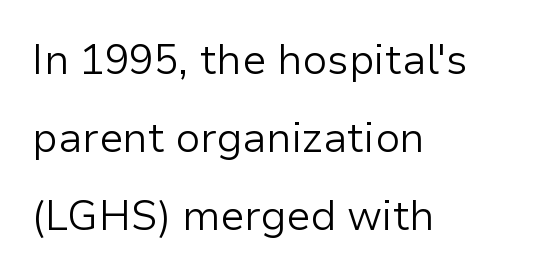
{"serif": "no", "italic": "no", "bold": "no", "weight": "light", "width": "normal", "stroke_contrast": "low", "x_height": "medium", "monospaced": "no", "underline": "no", "align": "left", "line_spacing": "loose", "line_spacing_ratio": 1.9, "letter_spacing": "normal", "letter_spacing_em": 0.0, "glyph_px": 41}
